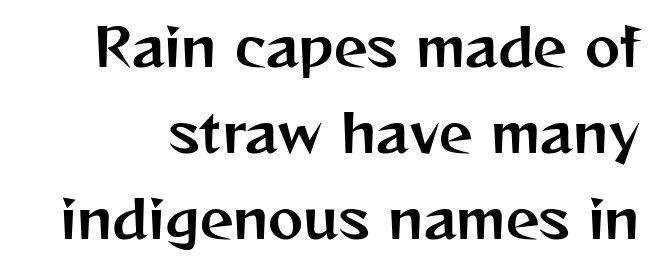
Q: Is the text italic (slanted)? A: No, it is upright.
Q: Is the typeface a serif or a sans-serif typeface? A: Sans-serif.
Q: Is the text underlined? A: No.
Q: Is the spacing between letters normal or unusually wide? A: Normal.
Q: Is the spacing between lines tight, normal or loose? A: Normal.
Q: Width (condensed, normal, or wide)? A: Normal.
Q: Stroke contrast? A: Medium.
Q: x-height? A: Medium.
Q: Monospaced? A: No.
